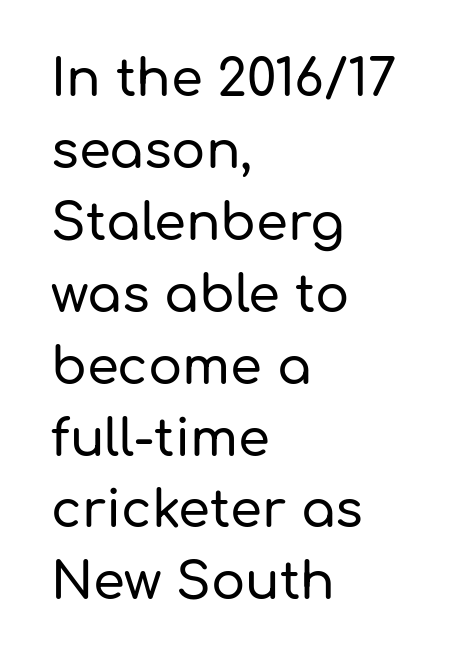
The rendering uses natural spacing where letterforms have individual widths. The face used here is a sans, in the tradition of grotesques and geometrics. The letters stand straight up with perfectly vertical stems. The line texture is even and compact thanks to regular tracking. In terms of leading, this rendering sits right in the middle.
